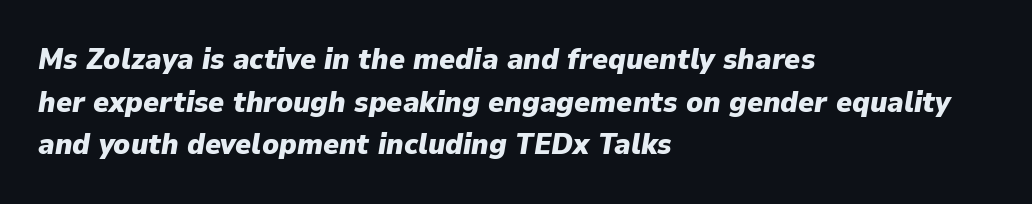
{"italic": "yes", "lean": "right", "slant_degrees": 9, "bold": "yes", "weight": "heavy", "width": "normal", "stroke_contrast": "low", "x_height": "medium", "monospaced": "no", "underline": "no", "align": "left", "line_spacing": "normal", "line_spacing_ratio": 1.42, "letter_spacing": "normal", "letter_spacing_em": 0.0, "glyph_px": 30}
